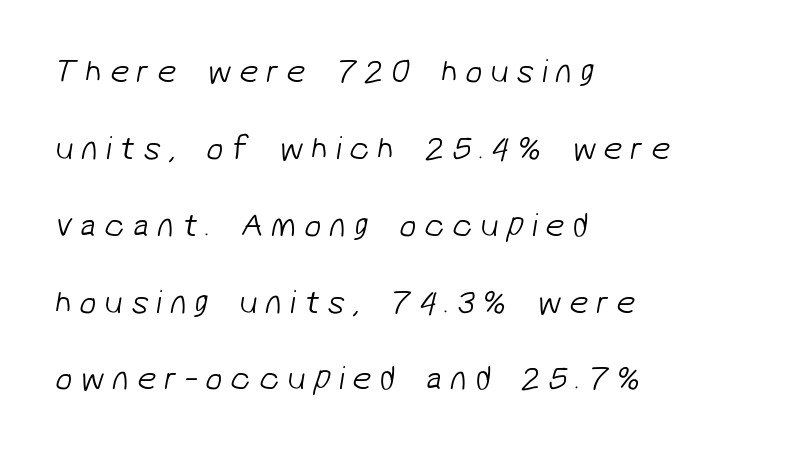
Q: Is the text bold? A: No.
Q: Is the typeface a serif or a sans-serif typeface? A: Sans-serif.
Q: Is the text underlined? A: No.
Q: How is the paragraph aligned? A: Left-aligned.
Q: Is the spacing between letters normal or unusually wide? A: Unusually wide.
Q: Is the spacing between lines tight, normal or loose? A: Loose.
Q: Width (condensed, normal, or wide)? A: Normal.
Q: Stroke contrast? A: Low.
Q: x-height? A: Medium.
Q: Monospaced? A: No.
